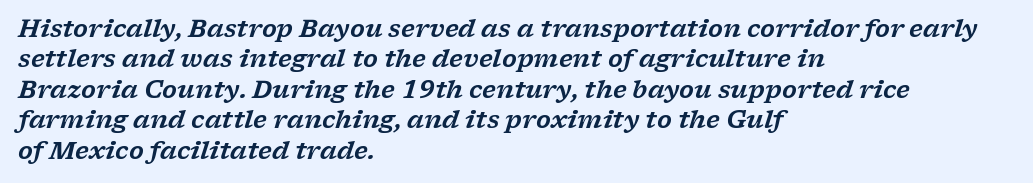
Q: Is the text italic (slanted)? A: Yes, it leans right by about 17 degrees.
Q: Is the text underlined? A: No.
Q: How is the paragraph aligned? A: Left-aligned.
Q: Is the spacing between letters normal or unusually wide? A: Normal.
Q: Is the spacing between lines tight, normal or loose? A: Normal.
